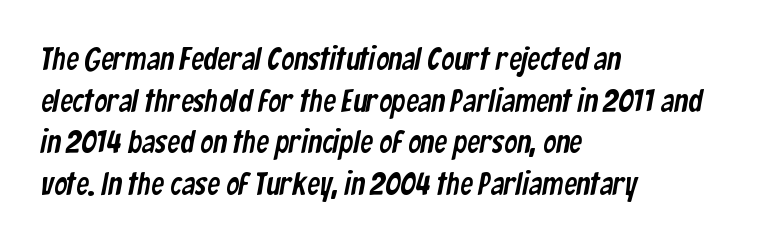
A typesetter would label this face a sans. Line spacing here is normal. Here the designer chose a conventional face with non-uniform glyph widths. The space directly below the letters is spotless. What stands out about the letter spacing? Nothing — it is the standard amount. In CSS terms this would be text-align: left.
